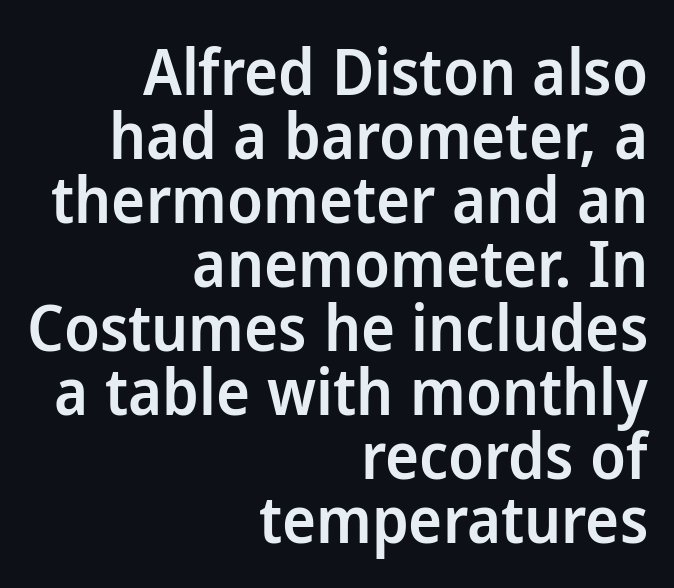
The passage shown is semibold, sitting just below true bold. The baseline area is clear. Whoever set this chose condensed vertical rhythm over breathing room. You can tell it's not italic because the verticals are truly vertical. Note the varied advance widths — an 'i' is clearly narrower than an 'm'.
